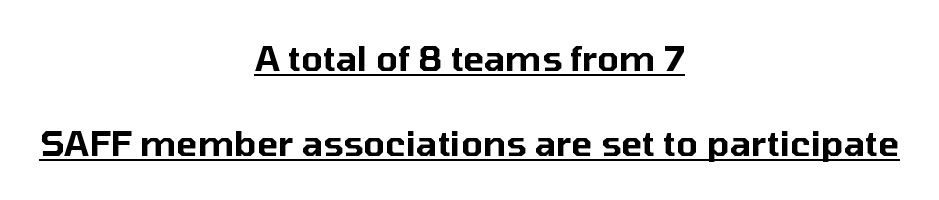
Casual observation: everything's sitting right in the middle. A typographer would call this underscored text. The horizontal fit of the characters is conventional and even. I'd call this a sans setting — the letters go barefoot. The designer dialed line spacing up above the default.
